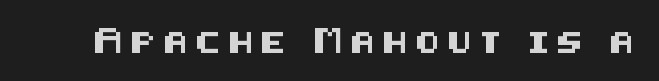
This sample uses an upright cut, with every glyph sitting square on the baseline. The space directly below the letters is spotless. Honestly, the letter spacing is so wide it's the main thing you notice.
